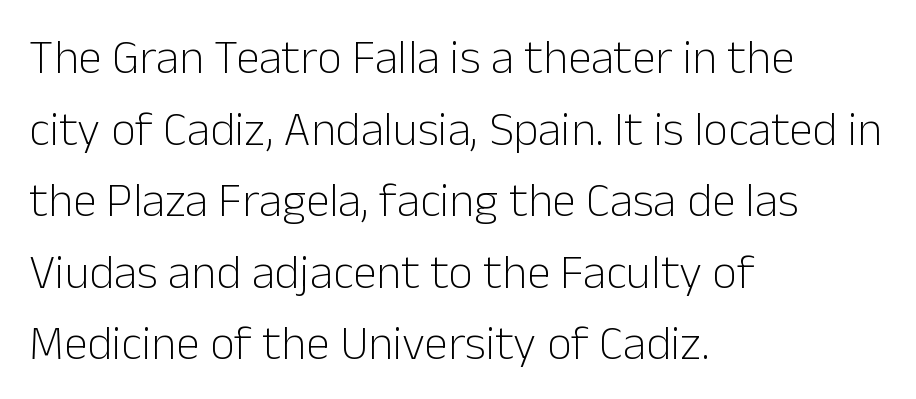
The image shows 48 px light sans-serif type, upright; set left-aligned, normal line spacing (1.49x), normal letter spacing, not underlined; low stroke contrast and a medium x-height.
